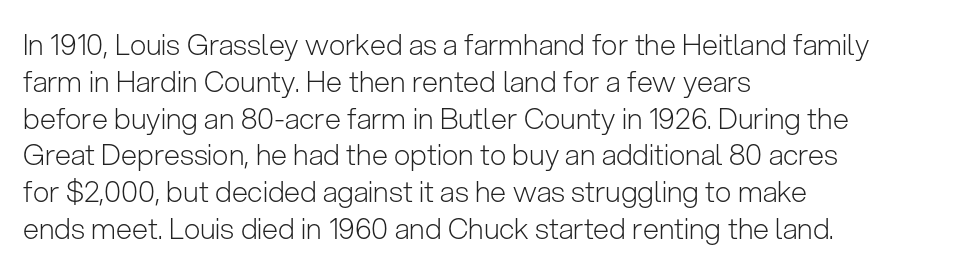
Q: Is the text bold? A: No.
Q: Is the text italic (slanted)? A: No, it is upright.
Q: Is the typeface a serif or a sans-serif typeface? A: Sans-serif.
Q: Is the text underlined? A: No.
Q: How is the paragraph aligned? A: Left-aligned.
Q: Is the spacing between letters normal or unusually wide? A: Normal.
Q: Is the spacing between lines tight, normal or loose? A: Normal.
Q: Width (condensed, normal, or wide)? A: Normal.
Q: Stroke contrast? A: Low.
Q: x-height? A: Medium.
Q: Monospaced? A: No.
